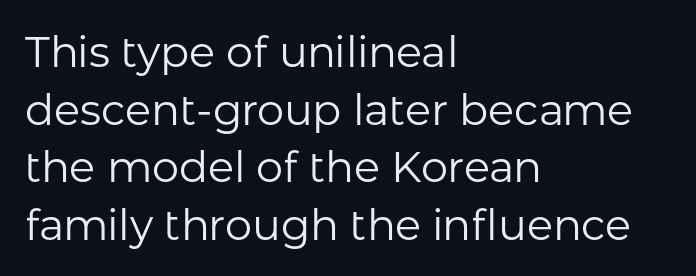
{"serif": "no", "italic": "no", "bold": "no", "weight": "regular", "width": "normal", "stroke_contrast": "low", "x_height": "medium", "monospaced": "no", "underline": "no", "align": "left", "line_spacing": "normal", "line_spacing_ratio": 1.34, "letter_spacing": "normal", "letter_spacing_em": 0.0, "glyph_px": 43}
